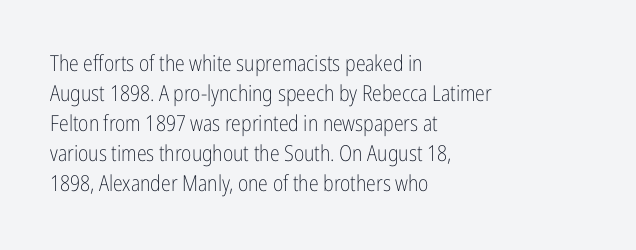
Reading down the column, the eye jumps a familiar distance to each next line. Left-aligned paragraph, ragged on the right. Check under the words: just untouched page. Nope, not italic — everything's standing straight.
